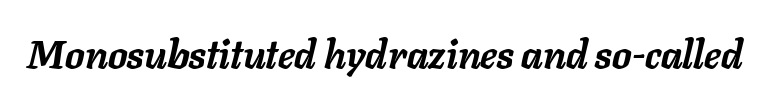
The image shows 39 px semibold type, italic (leaning right); set normal letter spacing, not underlined; low stroke contrast and a medium x-height.
